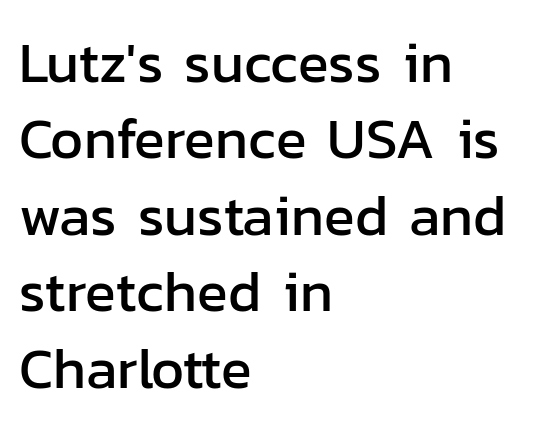
Check under the words: just untouched page. The font family rendered here belongs to the sans-serif group. These lines were composed using upright roman letters. The paragraph has a hard left edge and a soft right edge.
